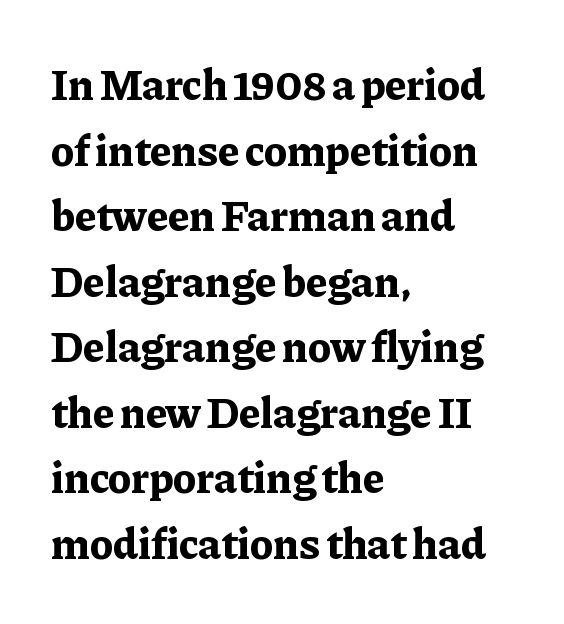
Q: Is the text bold? A: Yes.
Q: Is the text italic (slanted)? A: No, it is upright.
Q: Is the typeface a serif or a sans-serif typeface? A: Serif.
Q: Is the text underlined? A: No.
Q: How is the paragraph aligned? A: Left-aligned.
Q: Is the spacing between letters normal or unusually wide? A: Normal.
Q: Is the spacing between lines tight, normal or loose? A: Normal.
Q: Width (condensed, normal, or wide)? A: Normal.
Q: Stroke contrast? A: Low.
Q: x-height? A: Medium.
Q: Monospaced? A: No.
